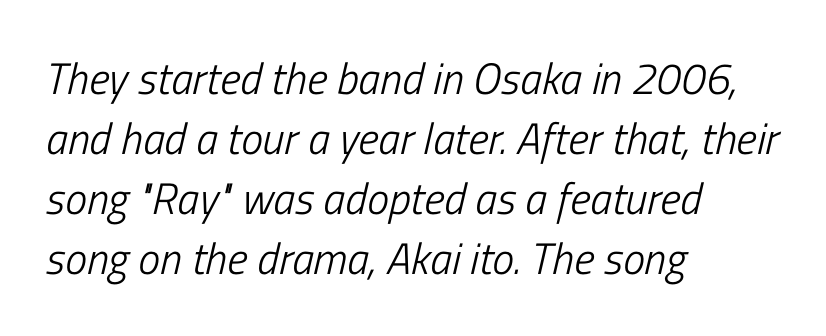
The image shows 44 px light, condensed type, italic (leaning right); set left-aligned, normal line spacing (1.36x), normal letter spacing, not underlined; low stroke contrast and a medium x-height.
